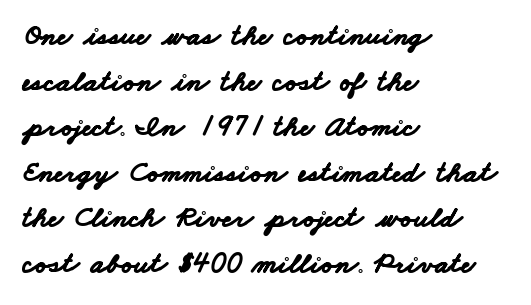
The image shows 30 px bold, wide sans-serif type; set left-aligned, normal line spacing (1.52x), normal letter spacing, not underlined; low stroke contrast and a small x-height.
